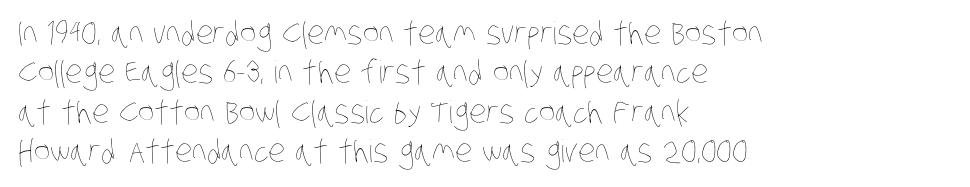
Summary of weight: not heavy and not bold. The line texture is even and compact thanks to regular tracking. Think of a printed novel: that variable character pitch is what you see here. Which margin do the lines hug? The left one — the right edge is uneven.
